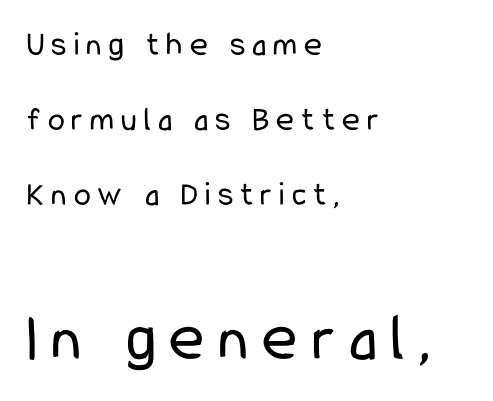
Letters rest on an invisible, unmarked baseline. You could not count columns in this text — the font is proportionally spaced. In terms of leading, this rendering errs on the spacious side. Rendered with straight, roman letterforms. The ragged edge is on the right, which tells us the setting is flush left.
